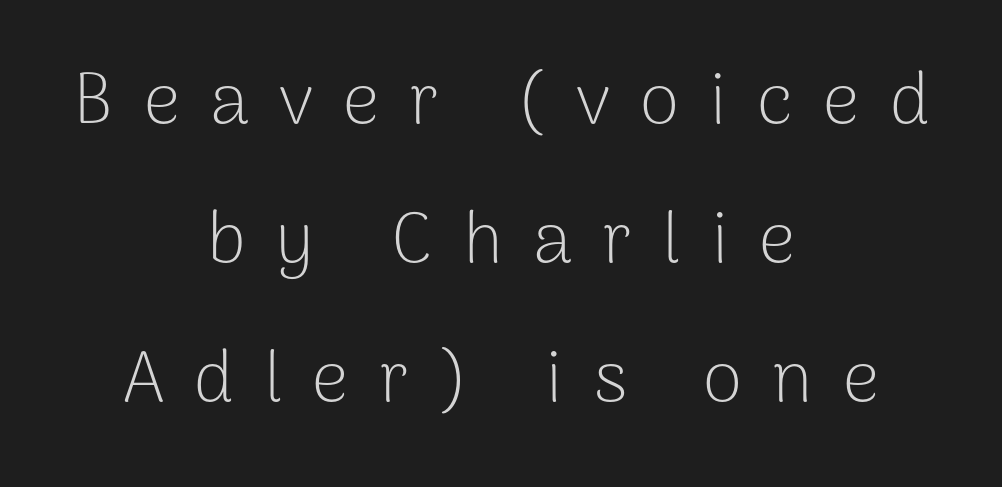
The characters display no serif detailing; their extremities are plain. Any mark beneath the type? The region is blank. Layout note: lines centered. Ascenders rise straight up at ninety degrees.
